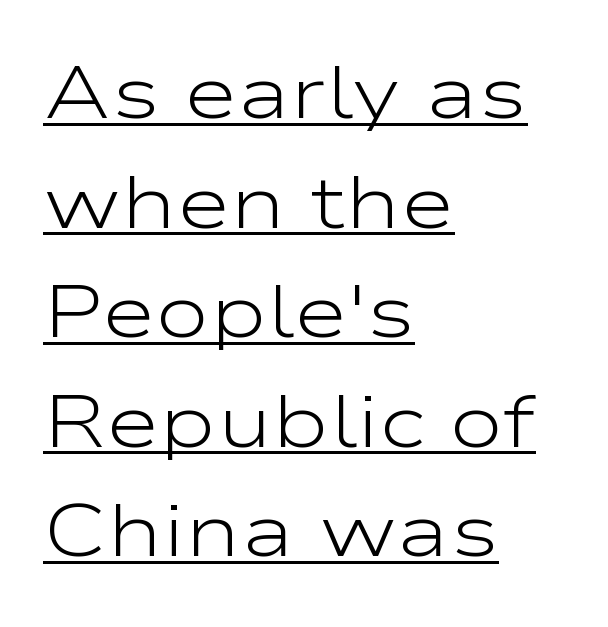
The image shows 74 px light, wide sans-serif type, upright; set left-aligned, normal line spacing (1.48x), normal letter spacing, underlined; low stroke contrast and a medium x-height.
